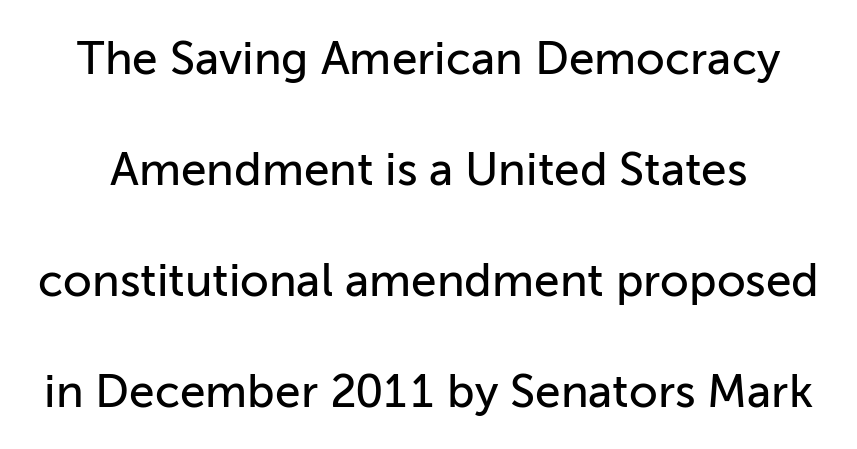
These lines are composed in type without serifs. Is there any slant? The stems are plumb. A typesetter would call this proportional, since set widths differ per character. These lines keep a tight, regular rhythm from letter to letter. The baseline area is clear. Baseline-to-baseline distance is far greater than the letter height.
